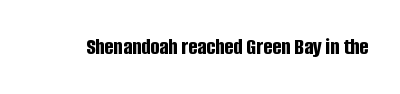
What stands out about the letter spacing? Nothing — it is the standard amount. Upright lettering throughout. Bold? Absolutely — the strokes are thick and heavy. The glyphs are unaccompanied by any horizontal stroke below them.
